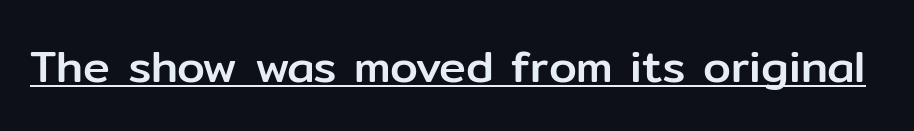
The face used here appears with an underline applied. This is roman type, the default non-slanted kind. Check where the strokes stop: nothing finishes them off — pure sans. Compared with typical body copy, the letter spacing here is the same. Looks like regular typesetting: each glyph gets only the width it needs.
